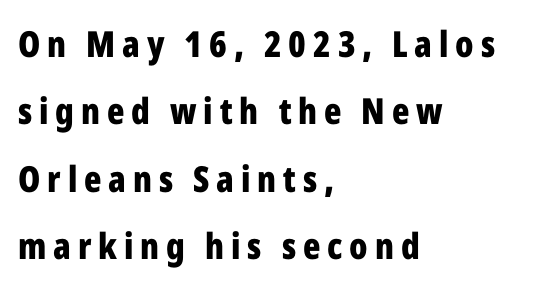
The image shows 36 px bold, condensed sans-serif type, upright; set left-aligned, line spacing 1.87x, not underlined; low stroke contrast and a medium x-height.
